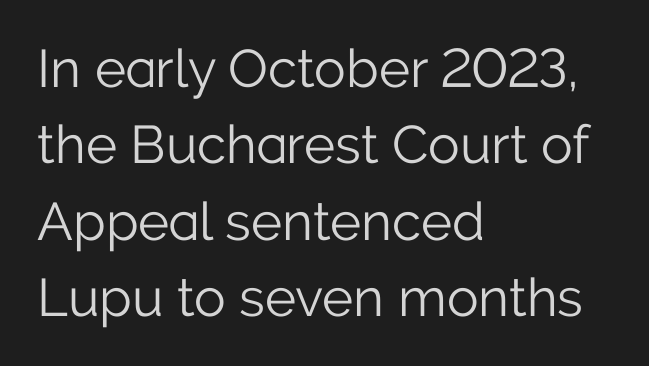
Q: Is the text bold? A: No.
Q: Is the text italic (slanted)? A: No, it is upright.
Q: Is the typeface a serif or a sans-serif typeface? A: Sans-serif.
Q: Is the text underlined? A: No.
Q: How is the paragraph aligned? A: Left-aligned.
Q: Is the spacing between letters normal or unusually wide? A: Normal.
Q: Is the spacing between lines tight, normal or loose? A: Normal.
Q: Width (condensed, normal, or wide)? A: Normal.
Q: Stroke contrast? A: Low.
Q: x-height? A: Medium.
Q: Monospaced? A: No.
